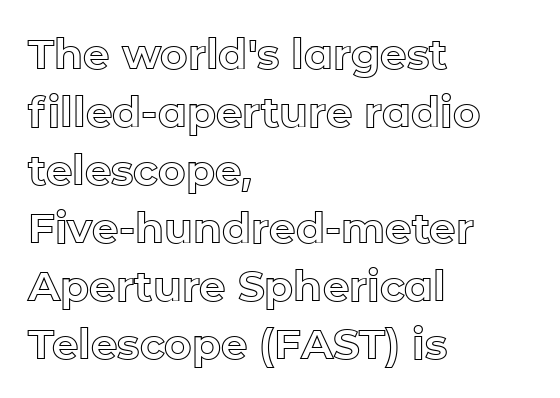
{"italic": "no", "width": "normal", "x_height": "medium", "monospaced": "no", "underline": "no", "align": "left", "line_spacing": "normal", "line_spacing_ratio": 1.38, "letter_spacing": "normal", "letter_spacing_em": 0.0, "glyph_px": 42}
